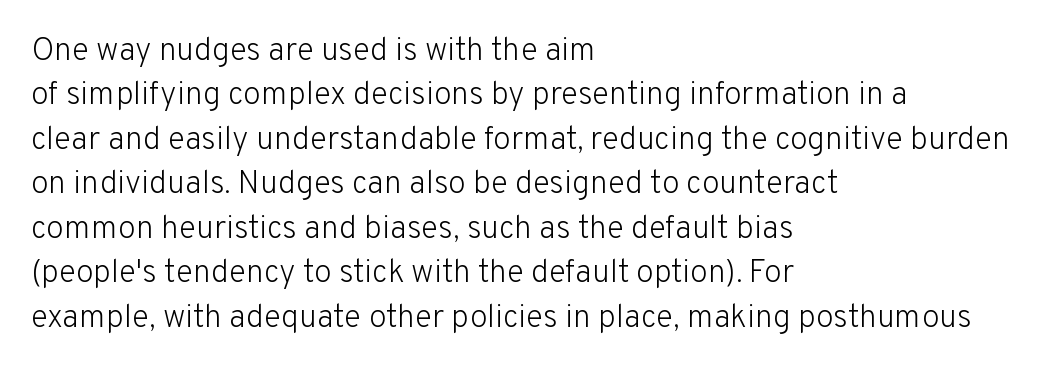
{"serif": "no", "italic": "no", "bold": "no", "weight": "light", "width": "normal", "stroke_contrast": "low", "x_height": "medium", "monospaced": "no", "underline": "no", "align": "left", "line_spacing": "normal", "line_spacing_ratio": 1.39, "letter_spacing": "normal", "letter_spacing_em": 0.0, "glyph_px": 32}
